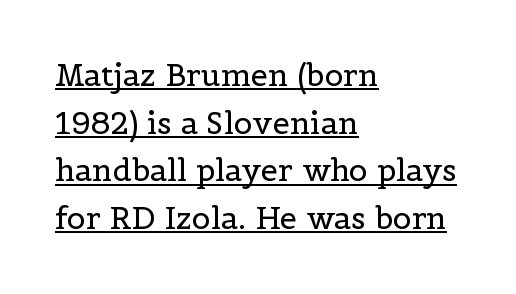
The image shows 31 px regular-weight serif type, upright; set left-aligned, normal line spacing (1.54x), normal letter spacing, underlined; a medium x-height.
